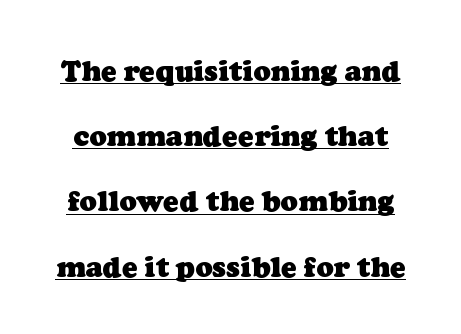
The image shows 29 px heavy serif type; set loose line spacing (2.25x), normal letter spacing, underlined; low stroke contrast and a medium x-height.
